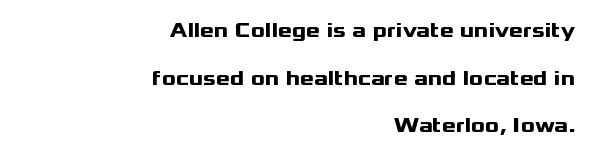
The tracking reads as untouched default to a designer's eye. Descender tails drop into unmarked territory. Rows of type keep a wide berth in the vertical direction. The ragged edge is on the left, which tells us the setting is flush right.
